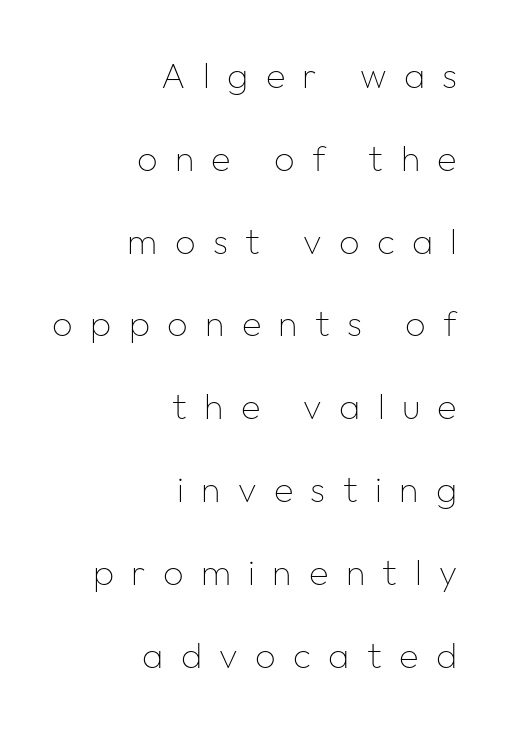
Q: Is the text bold? A: No.
Q: Is the text italic (slanted)? A: No, it is upright.
Q: Is the typeface a serif or a sans-serif typeface? A: Sans-serif.
Q: Is the text underlined? A: No.
Q: How is the paragraph aligned? A: Right-aligned.
Q: Is the spacing between letters normal or unusually wide? A: Unusually wide.
Q: Is the spacing between lines tight, normal or loose? A: Loose.
Q: Width (condensed, normal, or wide)? A: Normal.
Q: Stroke contrast? A: Low.
Q: x-height? A: Medium.
Q: Monospaced? A: No.
